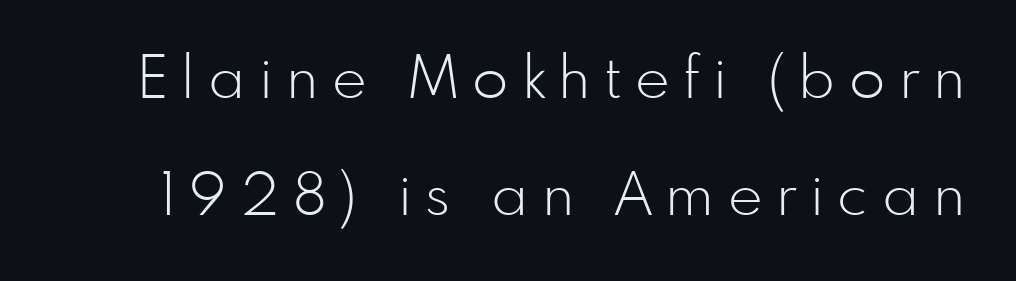
The horizontal fit of the characters is loose and conspicuously gappy. Rows of type keep a wide berth in the vertical direction. Ink coverage per letter is moderate at most. The letters stand upright; this is a roman face. The specimen omits any rule beneath the text block's lines.
